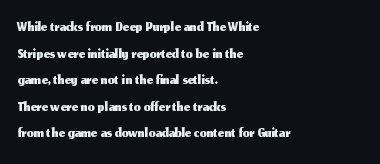
Q: Is the text italic (slanted)? A: No, it is upright.
Q: Is the text underlined? A: No.
Q: How is the paragraph aligned? A: Left-aligned.
Q: Is the spacing between letters normal or unusually wide? A: Normal.
